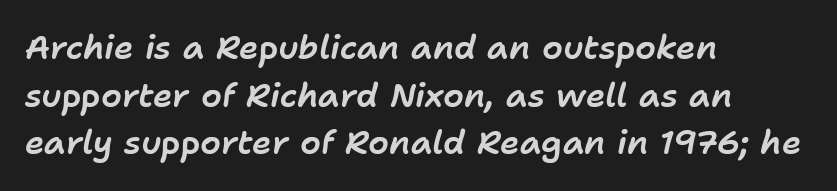
Q: Is the text italic (slanted)? A: Yes, it leans right by about 11 degrees.
Q: Is the text underlined? A: No.
Q: How is the paragraph aligned? A: Left-aligned.
Q: Is the spacing between letters normal or unusually wide? A: Normal.
Q: Is the spacing between lines tight, normal or loose? A: Normal.
Q: Width (condensed, normal, or wide)? A: Normal.
Q: Stroke contrast? A: Low.
Q: x-height? A: Medium.
Q: Monospaced? A: No.
